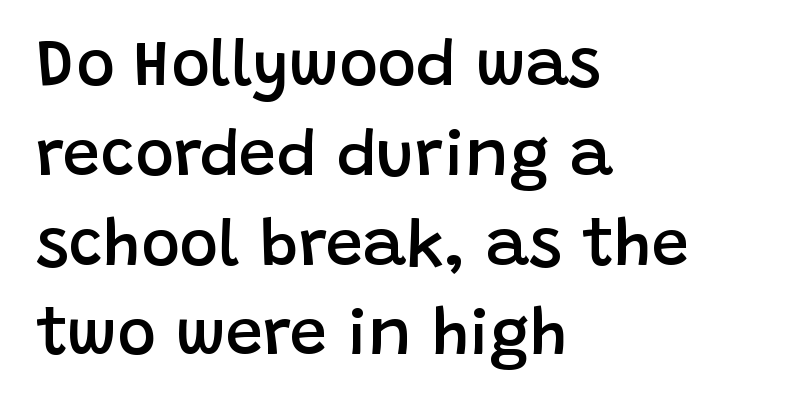
The type family on display is of the sans-serif kind. Looks like regular typesetting: each glyph gets only the width it needs. Unlike italic type, these characters show no tilt at all. Anything drawn beneath the words? Only blank space. A typesetter would call this zero additional tracking. The characters look somewhat weighty, a semibold short of true bold.
